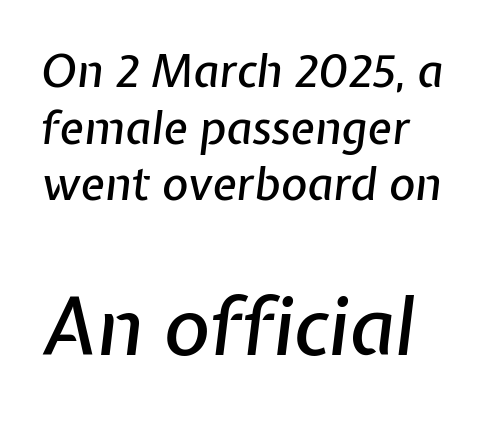
Look at the glyph heights: the lower group is clearly the bigger setting. In terms of leading, this rendering sits right in the middle. Character widths vary here, with narrow letters taking less room than wide ones. Underlining? Definitely not there. Posture: slanted.
